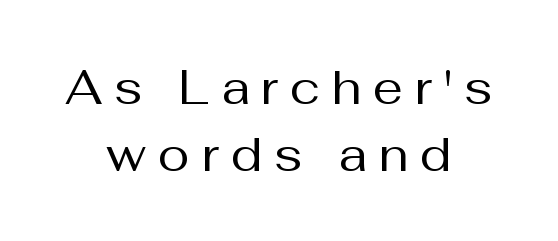
The image shows 48 px regular-weight sans-serif type, upright; set centered, normal line spacing (1.39x), unusually wide letter spacing (+0.24 em), not underlined; medium stroke contrast and a medium x-height.
